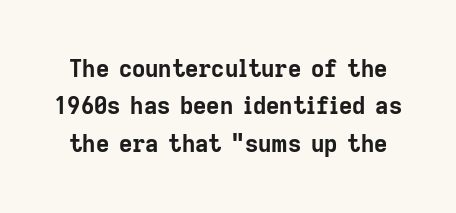
Q: Is the text bold? A: Yes.
Q: Is the text italic (slanted)? A: No, it is upright.
Q: Is the text underlined? A: No.
Q: Is the spacing between letters normal or unusually wide? A: Normal.
Q: Is the spacing between lines tight, normal or loose? A: Normal.
